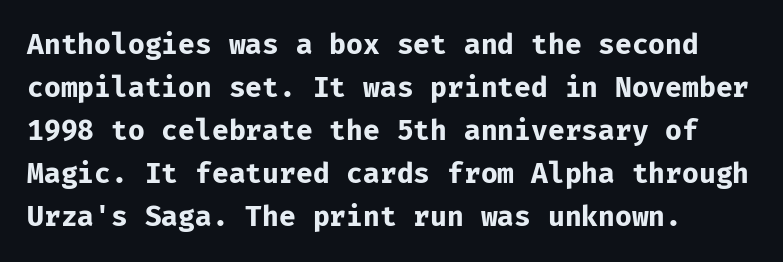
{"serif": "no", "italic": "no", "bold": "yes", "weight": "bold", "width": "normal", "stroke_contrast": "low", "x_height": "medium", "monospaced": "yes", "underline": "no", "align": "left", "line_spacing": "normal", "line_spacing_ratio": 1.54, "letter_spacing": "normal", "letter_spacing_em": 0.0, "glyph_px": 28}
